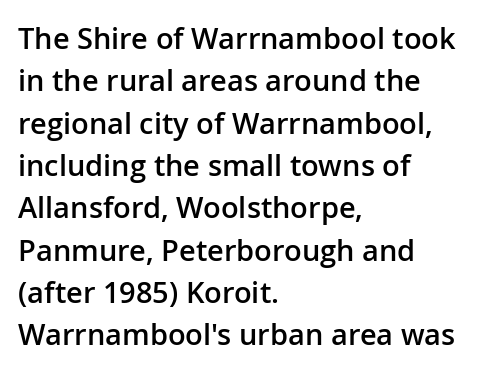
The image shows 29 px semibold sans-serif type, upright; set left-aligned, normal line spacing (1.46x), normal letter spacing, not underlined; low stroke contrast and a medium x-height.
